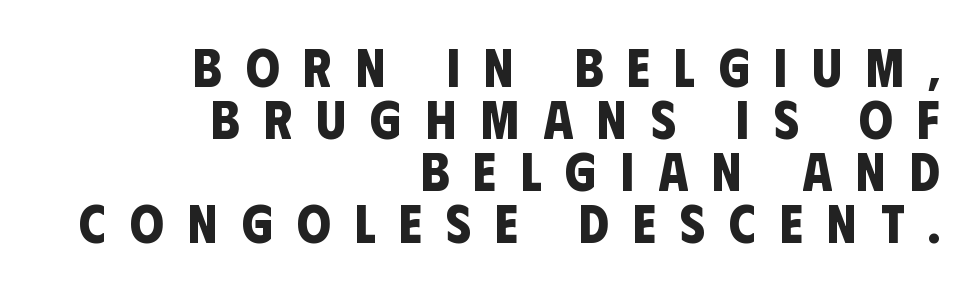
The image shows 54 px bold, condensed sans-serif type; set right-aligned, tight line spacing (0.96x), unusually wide letter spacing (+0.44 em), not underlined; low stroke contrast and a large x-height.
